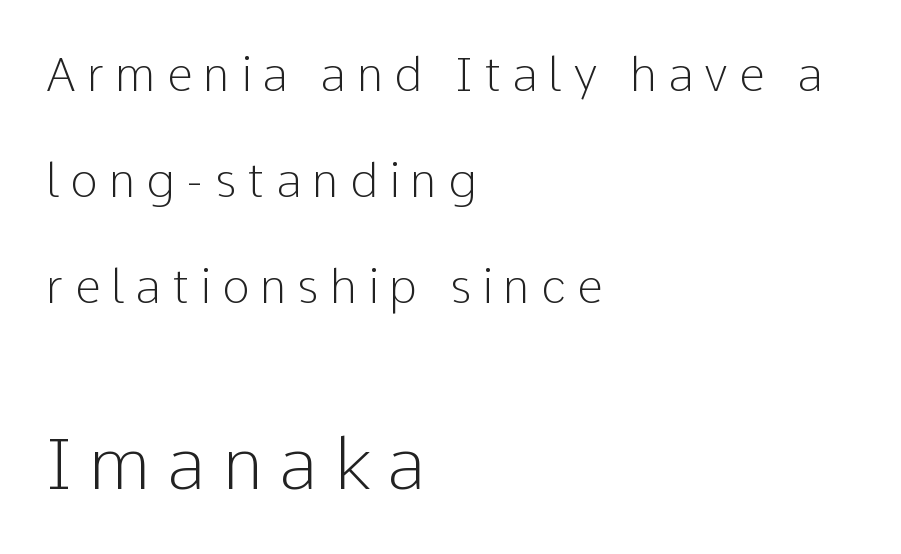
The image shows 71 px light sans-serif type, upright; set left-aligned, loose line spacing (2.26x), unusually wide letter spacing (+0.23 em), not underlined; the second (bottom) block is 1.51x larger; low stroke contrast and a medium x-height.
